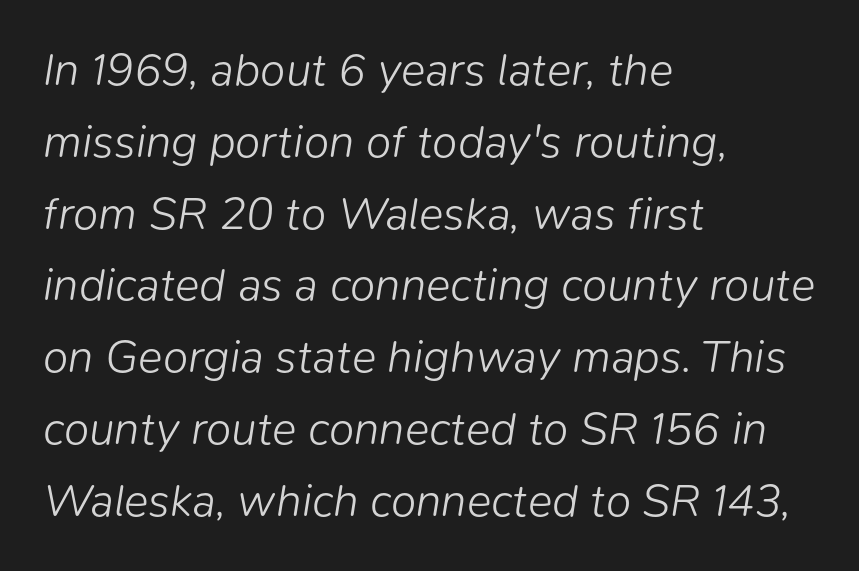
Q: Is the text bold? A: No.
Q: Is the text italic (slanted)? A: Yes, it leans right by about 9 degrees.
Q: Is the text underlined? A: No.
Q: How is the paragraph aligned? A: Left-aligned.
Q: Is the spacing between letters normal or unusually wide? A: Normal.
Q: Is the spacing between lines tight, normal or loose? A: Normal.
Q: Width (condensed, normal, or wide)? A: Normal.
Q: Stroke contrast? A: Low.
Q: x-height? A: Medium.
Q: Monospaced? A: No.
